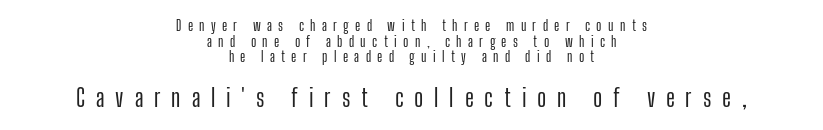
{"italic": "no", "underline": "no", "align": "center", "line_spacing": "tight", "line_spacing_ratio": 1.11, "letter_spacing": "wide", "letter_spacing_em": 0.45, "larger_block": "second", "size_ratio": 1.71, "glyph_px": 24}
